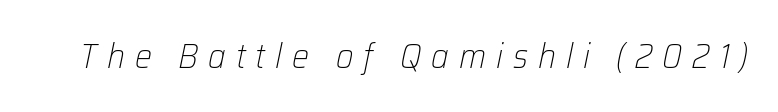
Tall strokes in this sample are angled rather than plumb. Look at the tracking — it's clearly loosened, letters drifting apart. Each letter keeps its own natural width here, so spacing adapts to shape. Beneath every word, the page is bare. The passage shown is not bold in any degree.
